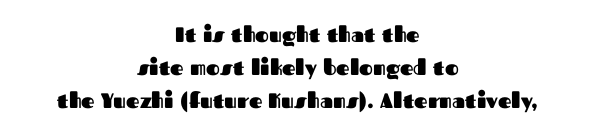
{"italic": "no", "bold": "yes", "underline": "no", "align": "center", "line_spacing": "normal", "line_spacing_ratio": 1.58, "letter_spacing": "normal", "letter_spacing_em": 0.0, "glyph_px": 21}
